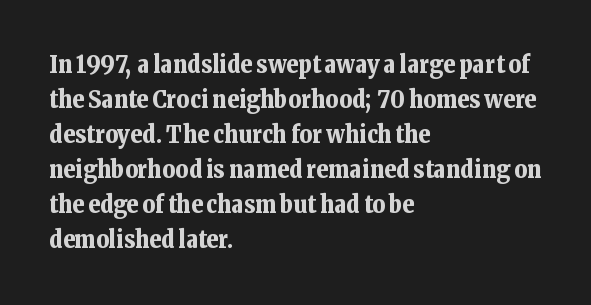
The image shows 24 px bold type, upright; set left-aligned, normal line spacing (1.46x), normal letter spacing, not underlined.
